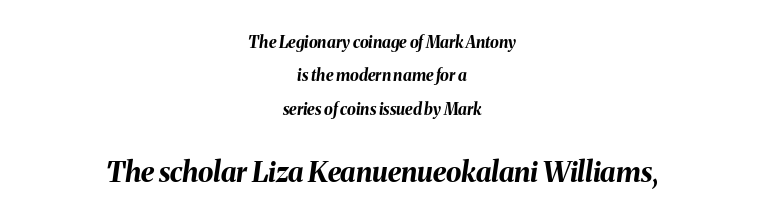
The image shows 28 px bold type, italic (leaning right); set centered, loose line spacing (2.08x), normal letter spacing, not underlined; the second (bottom) block is 1.75x larger; medium stroke contrast and a medium x-height.
